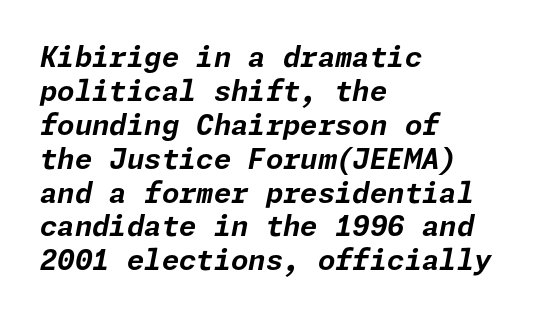
Q: Is the text bold? A: Yes.
Q: Is the text italic (slanted)? A: Yes, it leans right by about 11 degrees.
Q: Is the text underlined? A: No.
Q: How is the paragraph aligned? A: Left-aligned.
Q: Is the spacing between letters normal or unusually wide? A: Normal.
Q: Width (condensed, normal, or wide)? A: Normal.
Q: Stroke contrast? A: Low.
Q: x-height? A: Medium.
